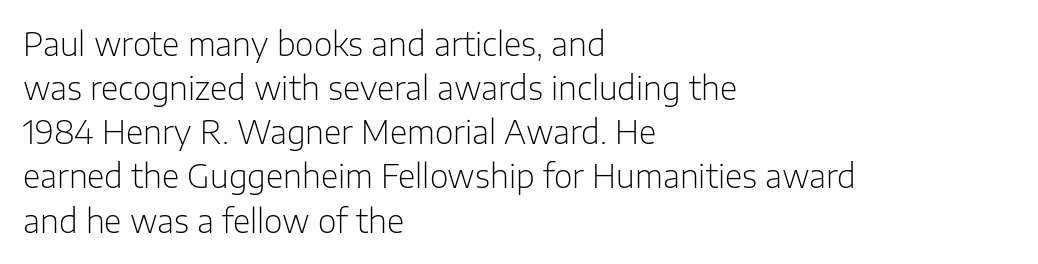
The image shows 32 px light sans-serif type, upright; set left-aligned, normal line spacing (1.38x), normal letter spacing, not underlined; low stroke contrast and a medium x-height.
